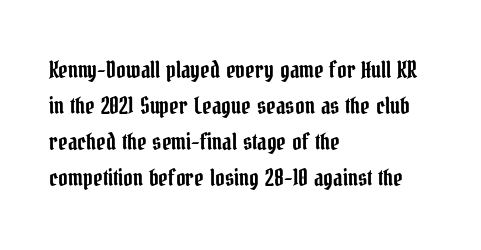
Q: Is the text italic (slanted)? A: No, it is upright.
Q: Is the text underlined? A: No.
Q: How is the paragraph aligned? A: Left-aligned.
Q: Is the spacing between letters normal or unusually wide? A: Normal.
Q: Is the spacing between lines tight, normal or loose? A: Normal.
